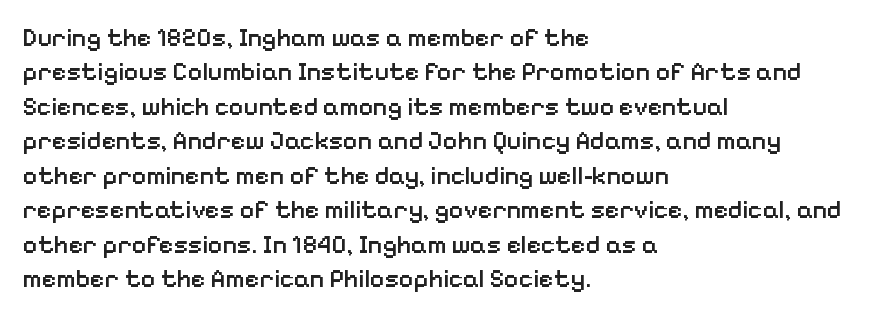
{"italic": "no", "bold": "semi", "underline": "no", "align": "left", "line_spacing": "normal", "line_spacing_ratio": 1.38, "letter_spacing": "normal", "letter_spacing_em": 0.0, "glyph_px": 25}
